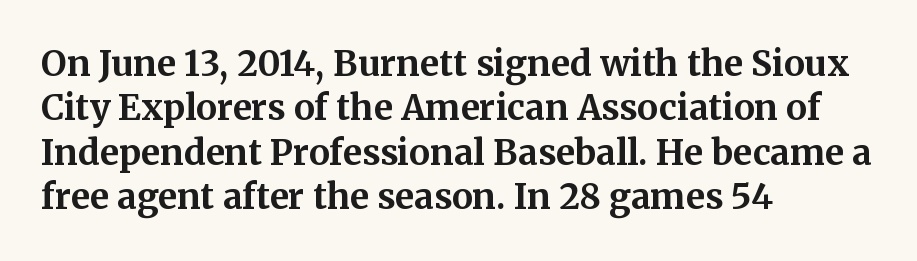
Thick stems and heavy bowls — unmistakably bold. The designer went with a serif here, giving each stem small feet. Think of a printed novel: that variable character pitch is what you see here. What stands out about the letter spacing? Nothing — it is the standard amount. The designer left line spacing at the default. Type without underlining.
